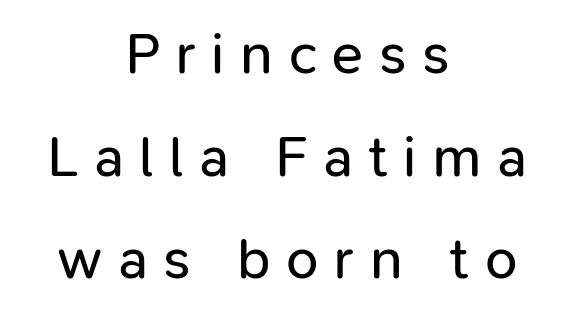
{"serif": "no", "italic": "no", "bold": "no", "weight": "regular", "width": "normal", "stroke_contrast": "low", "x_height": "medium", "monospaced": "no", "underline": "no", "align": "center", "line_spacing_ratio": 1.77, "letter_spacing": "wide", "letter_spacing_em": 0.27, "glyph_px": 58}
